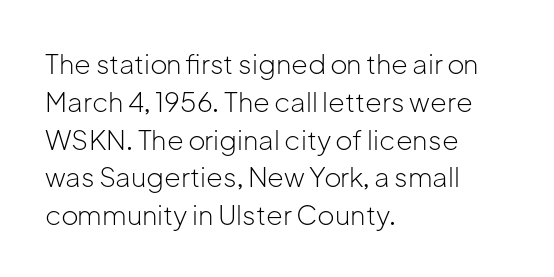
Q: Is the text bold? A: No.
Q: Is the text italic (slanted)? A: No, it is upright.
Q: Is the text underlined? A: No.
Q: How is the paragraph aligned? A: Left-aligned.
Q: Is the spacing between letters normal or unusually wide? A: Normal.
Q: Is the spacing between lines tight, normal or loose? A: Normal.
